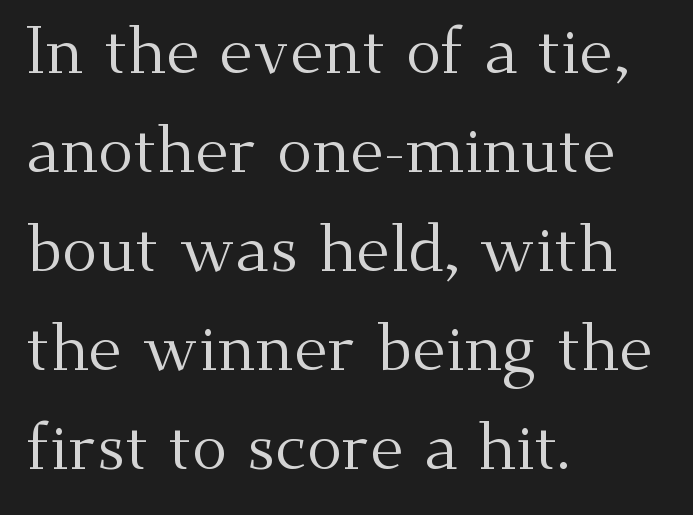
Q: Is the text bold? A: No.
Q: Is the text italic (slanted)? A: No, it is upright.
Q: Is the typeface a serif or a sans-serif typeface? A: Serif.
Q: Is the text underlined? A: No.
Q: How is the paragraph aligned? A: Left-aligned.
Q: Is the spacing between letters normal or unusually wide? A: Normal.
Q: Is the spacing between lines tight, normal or loose? A: Normal.
Q: Width (condensed, normal, or wide)? A: Normal.
Q: Stroke contrast? A: Medium.
Q: x-height? A: Small.
Q: Monospaced? A: No.
